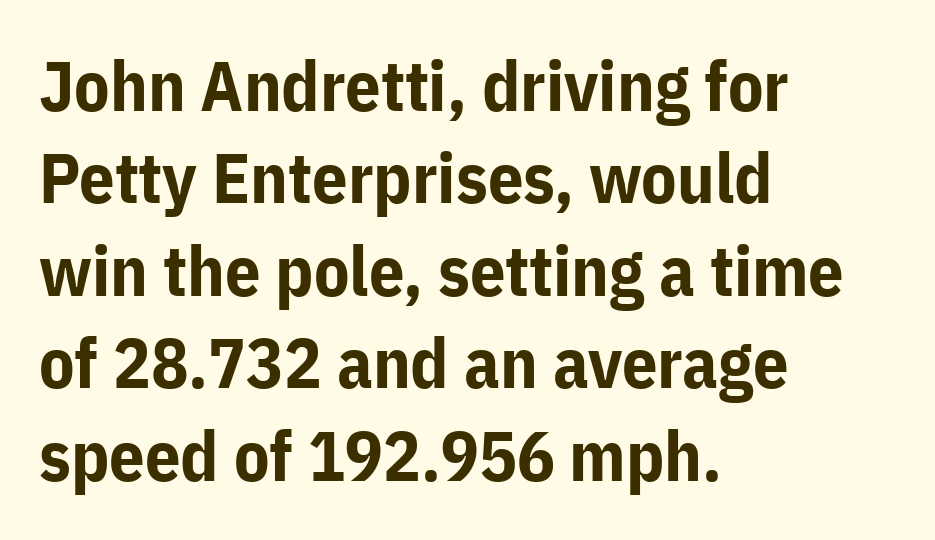
Q: Is the text bold? A: Yes.
Q: Is the text italic (slanted)? A: No, it is upright.
Q: Is the typeface a serif or a sans-serif typeface? A: Sans-serif.
Q: Is the text underlined? A: No.
Q: How is the paragraph aligned? A: Left-aligned.
Q: Is the spacing between letters normal or unusually wide? A: Normal.
Q: Is the spacing between lines tight, normal or loose? A: Normal.
Q: Width (condensed, normal, or wide)? A: Normal.
Q: Stroke contrast? A: Low.
Q: x-height? A: Medium.
Q: Monospaced? A: No.
